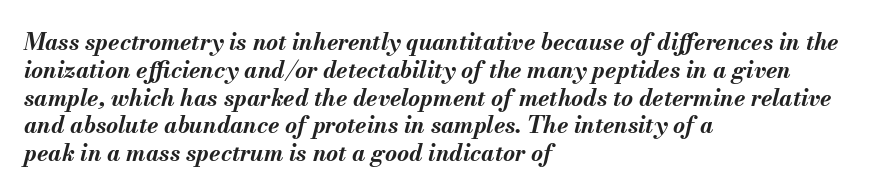
{"italic": "yes", "lean": "right", "slant_degrees": 13, "bold": "yes", "underline": "no", "align": "left", "line_spacing_ratio": 1.21, "letter_spacing": "normal", "letter_spacing_em": 0.0, "glyph_px": 23}
